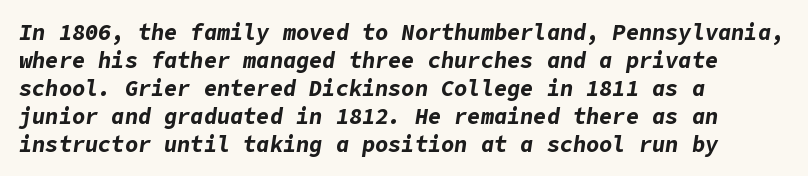
{"italic": "yes", "lean": "right", "slant_degrees": 9, "bold": "yes", "underline": "no", "align": "left", "line_spacing": "normal", "line_spacing_ratio": 1.27, "letter_spacing": "normal", "letter_spacing_em": 0.0, "glyph_px": 22}
